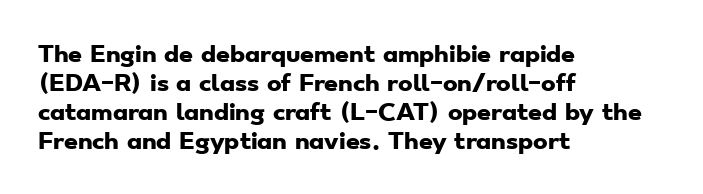
All the whitespace from short lines collects on the right. Honestly, the letter spacing is just normal — you wouldn't notice it. Strokes here are thick enough to call this a true bold. Evenly set lines give the paragraph a standard silhouette. The space beneath each line is pristine and unruled.
